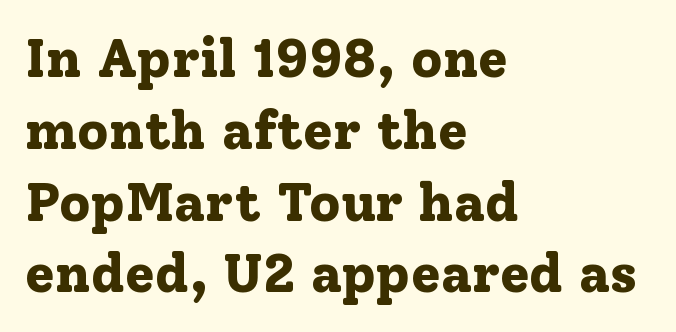
Leftover space on each line is placed entirely after the last word. Note the varied advance widths — an 'i' is clearly narrower than an 'm'. Students, observe: this is what conventionally led text looks like. How heavy is the stroke? Heavy — this is a bold. No word sits above an underline.
